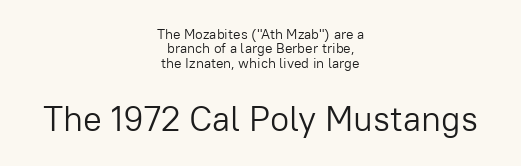
The letters stand upright; this is a roman face. Descender tails drop into unmarked territory. A centered setting, common on invitations and titles, is used for this passage. Cramped leading. What stands out about the letter spacing? Nothing — it is the standard amount.
